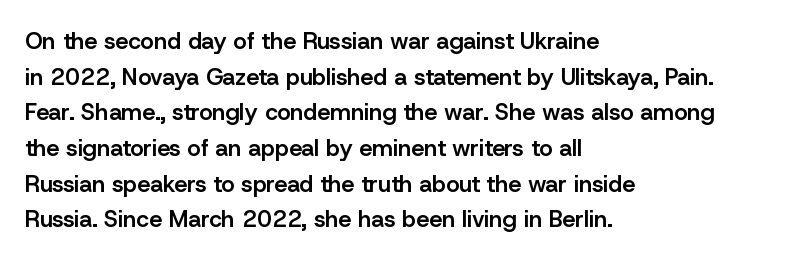
{"italic": "no", "bold": "semi", "underline": "no", "align": "left", "line_spacing": "normal", "line_spacing_ratio": 1.55, "letter_spacing": "normal", "letter_spacing_em": 0.0, "glyph_px": 23}
